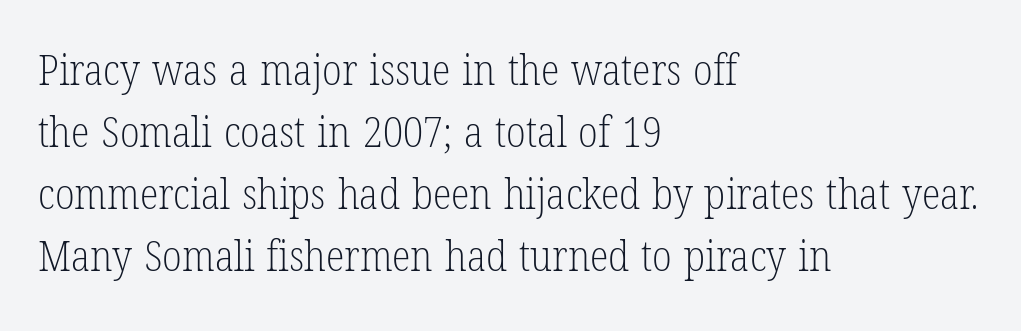
Q: Is the text bold? A: No.
Q: Is the text italic (slanted)? A: No, it is upright.
Q: Is the typeface a serif or a sans-serif typeface? A: Serif.
Q: Is the text underlined? A: No.
Q: How is the paragraph aligned? A: Left-aligned.
Q: Is the spacing between letters normal or unusually wide? A: Normal.
Q: Is the spacing between lines tight, normal or loose? A: Normal.
Q: Width (condensed, normal, or wide)? A: Condensed.
Q: Stroke contrast? A: Low.
Q: x-height? A: Medium.
Q: Monospaced? A: No.
